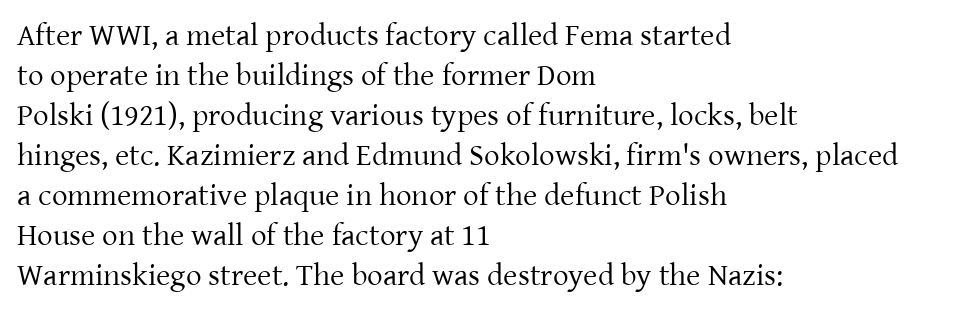
Q: Is the text bold? A: No.
Q: Is the text italic (slanted)? A: No, it is upright.
Q: Is the typeface a serif or a sans-serif typeface? A: Serif.
Q: Is the text underlined? A: No.
Q: How is the paragraph aligned? A: Left-aligned.
Q: Is the spacing between letters normal or unusually wide? A: Normal.
Q: Is the spacing between lines tight, normal or loose? A: Normal.
Q: Width (condensed, normal, or wide)? A: Normal.
Q: Stroke contrast? A: Low.
Q: x-height? A: Medium.
Q: Monospaced? A: No.
